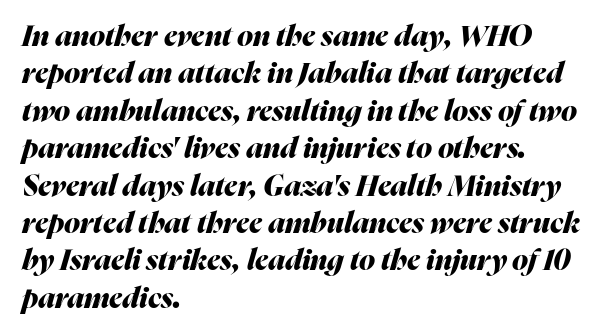
Clear beneath every line of the passage. The rendering uses natural spacing where letterforms have individual widths. Quick note: italic. The setting favours the left margin, as ordinary paragraphs usually do.
